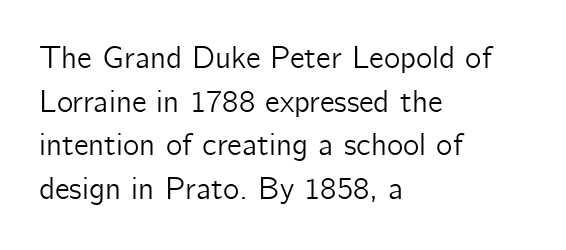
The image shows 31 px sans-serif type, upright; set left-aligned, normal line spacing (1.41x), normal letter spacing, not underlined; low stroke contrast and a medium x-height.
